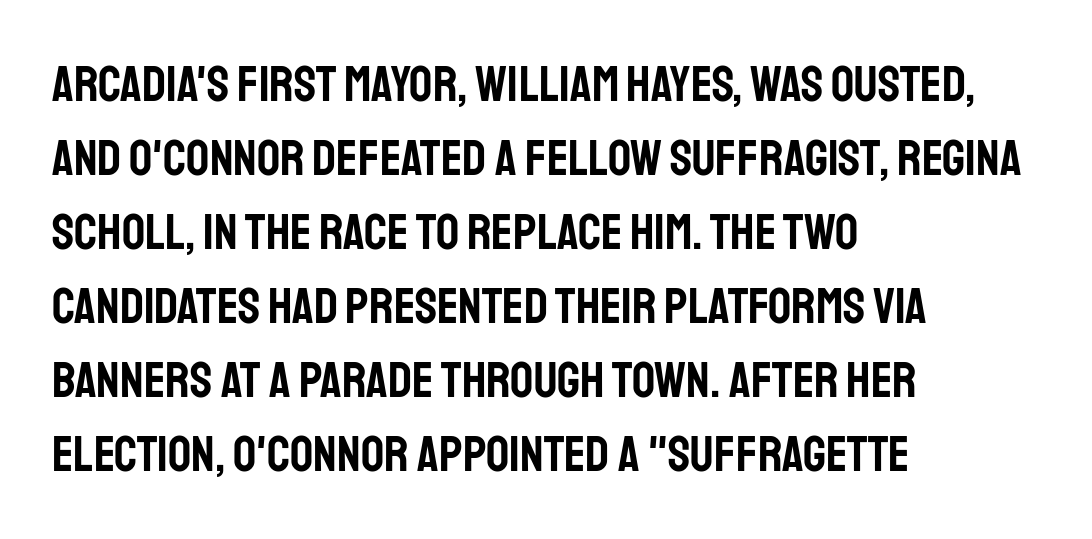
{"serif": "no", "italic": "no", "width": "condensed", "stroke_contrast": "low", "x_height": "large", "monospaced": "no", "underline": "no", "align": "left", "line_spacing": "normal", "line_spacing_ratio": 1.45, "letter_spacing": "normal", "letter_spacing_em": 0.0, "glyph_px": 51}
